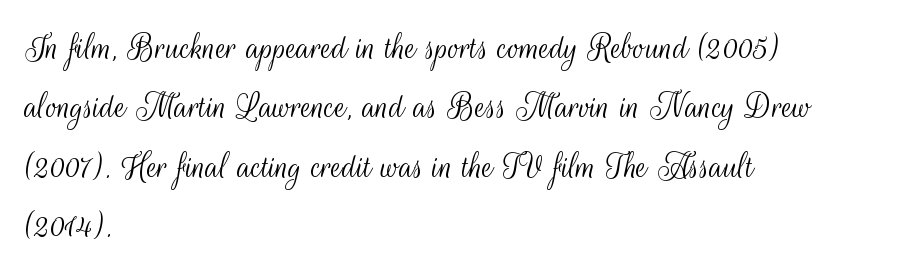
The face used here is rendered with its standard letterfit. Is the type heavy? It reads as light-to-regular instead. Serifs: no, the terminals of the letterforms are clean. The foot of each line stays bare and open. Each letter keeps its own natural width here, so spacing adapts to shape.
